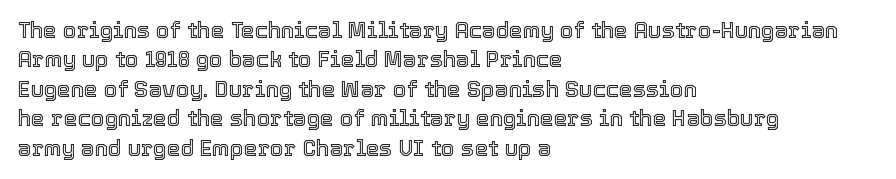
Reading down the block, your eye returns to a fixed left position each line. The type sits square on the baseline with zero lean. The space directly below the letters is spotless. Notice how descenders clear the ascenders below comfortably — that's standard leading. Each word holds together tightly as a unit, with standard inter-letter gaps.
